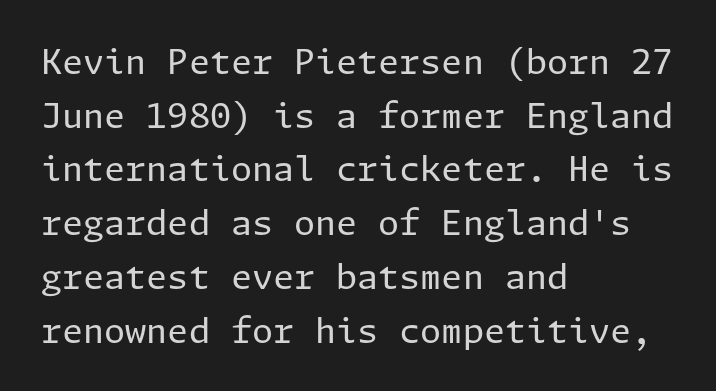
{"serif": "no", "italic": "no", "bold": "no", "weight": "regular", "width": "normal", "stroke_contrast": "low", "x_height": "medium", "underline": "no", "align": "left", "line_spacing": "normal", "line_spacing_ratio": 1.58, "letter_spacing": "normal", "letter_spacing_em": 0.0, "glyph_px": 34}
